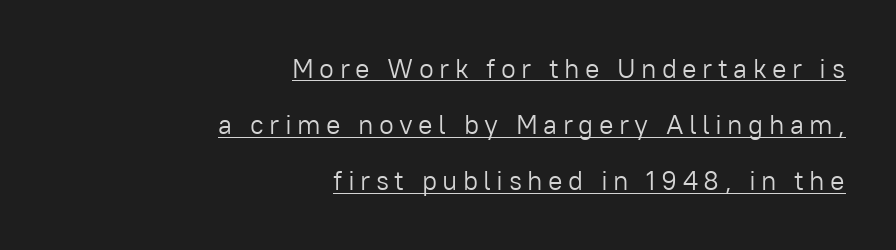
Emphasis is given by a line drawn under the lettering. Posture: upright roman. Is the block centered? No — it sits flush against the right margin. Letter spacing: wide. Stroke thickness stays within the range of a standard reading face or lighter. Honestly, the rows look like they've been pulled way apart.
